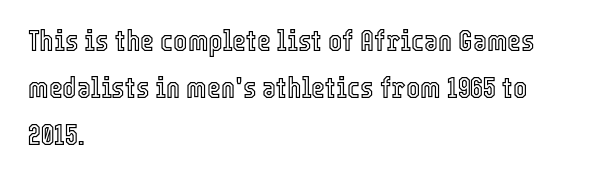
Q: Is the text italic (slanted)? A: No, it is upright.
Q: Is the text underlined? A: No.
Q: How is the paragraph aligned? A: Left-aligned.
Q: Is the spacing between letters normal or unusually wide? A: Normal.
Q: Is the spacing between lines tight, normal or loose? A: Normal.
Q: Width (condensed, normal, or wide)? A: Condensed.
Q: x-height? A: Medium.
Q: Monospaced? A: No.
